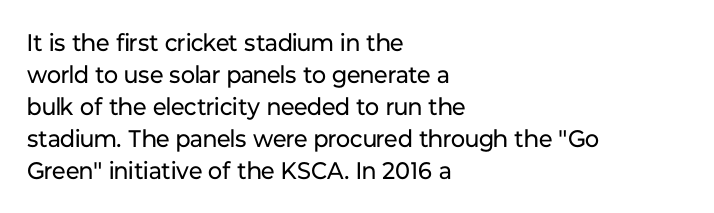
The image shows 24 px text type, upright; set left-aligned, normal line spacing (1.33x), normal letter spacing, not underlined.
